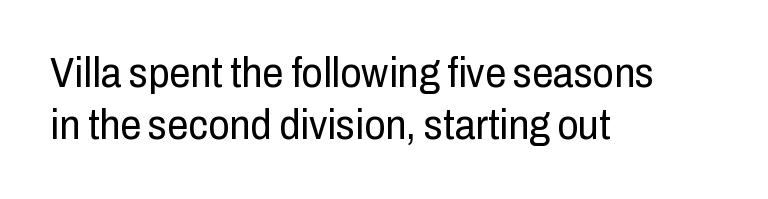
Default kerning and tracking; the words read as compact shapes. Do the characters align in a grid? No, the font is proportional. Posture: vertical. The cut favours lightness, reaching ordinary text weight at its darkest. The lines in this sample share a left origin and differ only in where they stop. The face used here is a sans, in the tradition of grotesques and geometrics.
